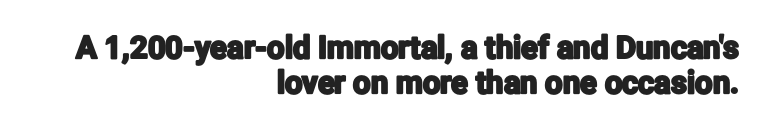
{"serif": "no", "italic": "no", "width": "condensed", "stroke_contrast": "low", "x_height": "medium", "monospaced": "no", "underline": "no", "align": "right", "line_spacing": "tight", "line_spacing_ratio": 1.13, "letter_spacing": "normal", "letter_spacing_em": 0.0, "glyph_px": 31}
